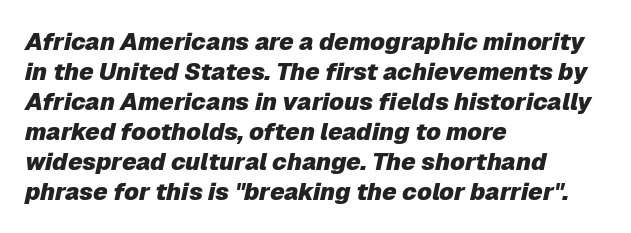
The image shows 24 px bold type, italic (leaning right); set left-aligned, normal line spacing (1.25x), normal letter spacing, not underlined.
